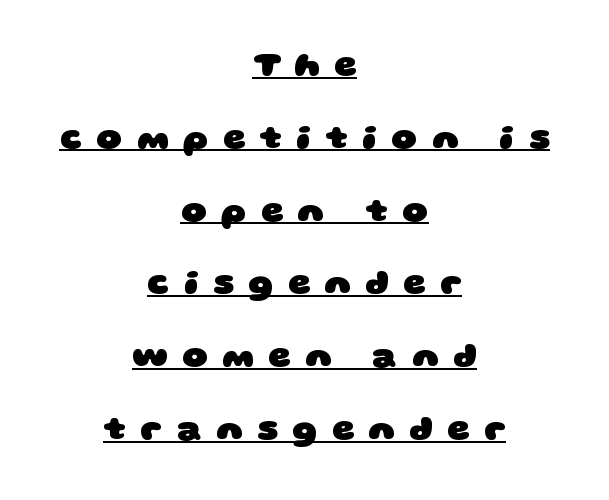
This sample uses expanded letter spacing, leaving extra air between glyphs. Students, observe the line beneath the letters — that is underlining. The lines in this sample share a center point and differ in where they start and stop. Character widths vary here, with narrow letters taking less room than wide ones. Each glyph is drawn with heavy, bold strokes. One glance says open: line gaps are wider than usual.
